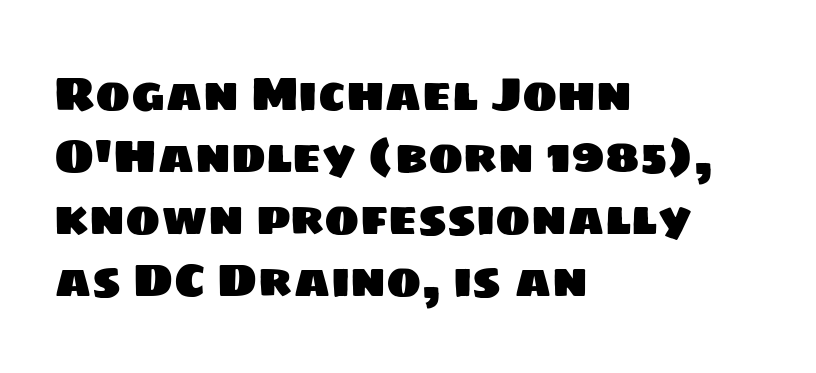
The image shows 47 px sans-serif type; set left-aligned, normal line spacing (1.32x), normal letter spacing, not underlined; low stroke contrast and a large x-height.
